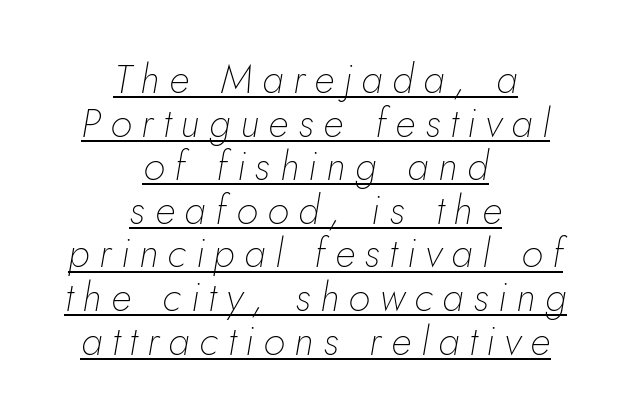
The image shows 40 px thin type, italic (leaning right); set centered, tight line spacing (1.09x), unusually wide letter spacing (+0.24 em), underlined; low stroke contrast and a small x-height.
